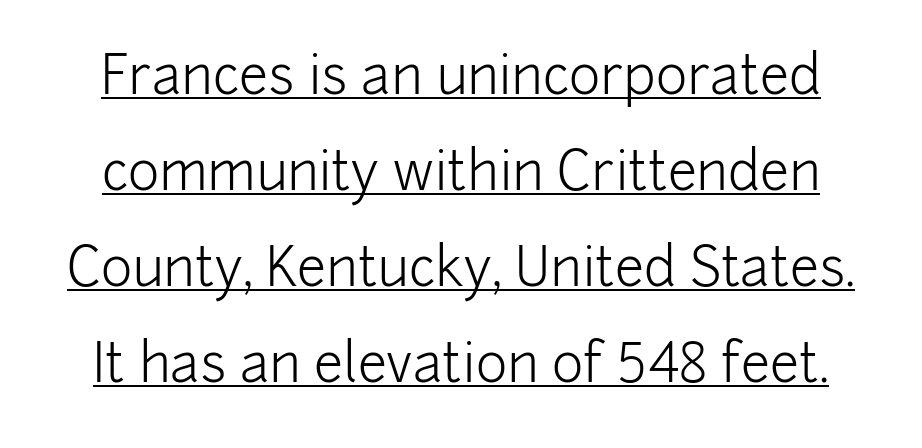
The image shows 53 px light sans-serif type, upright; set line spacing 1.81x, normal letter spacing, underlined; low stroke contrast and a medium x-height.
